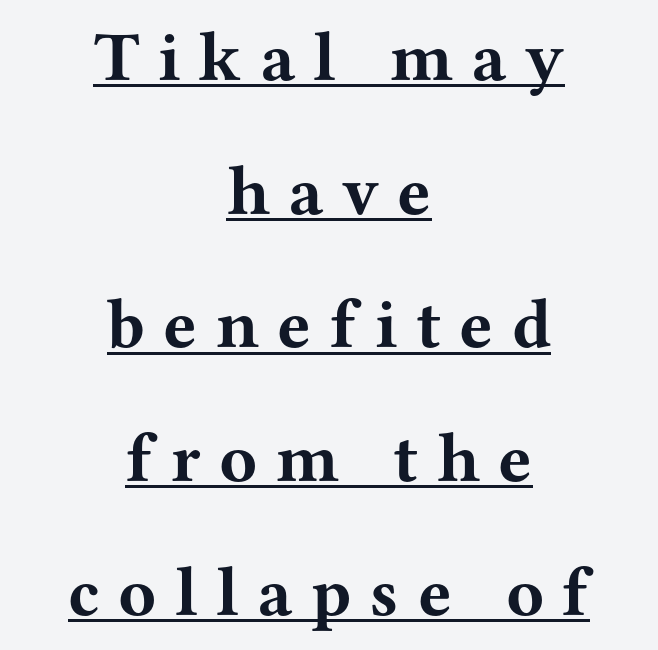
The image shows 70 px bold, wide serif type, upright; set centered, loose line spacing (1.91x), unusually wide letter spacing (+0.26 em), underlined; medium stroke contrast and a medium x-height.
